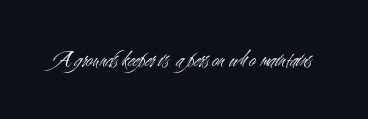
Only glyphs here, with clear space below each row. Between one letter and the next there's only the usual sliver of space. Is this a heavy cut? Hardly; it is regular or lighter.
